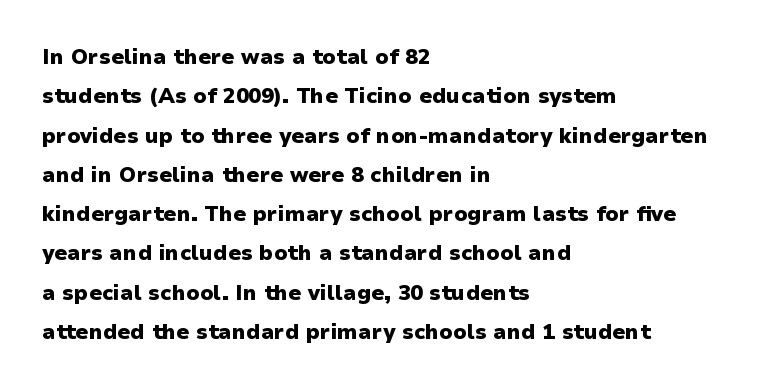
The letters stand upright; this is a roman face. Teacher's note: observe the even left margin — that is flush-left alignment. This is heavy type, rendered in bold. Observe the ordinary spacing: letters are neighbours, not strangers. The foot of each line stays bare and open.
